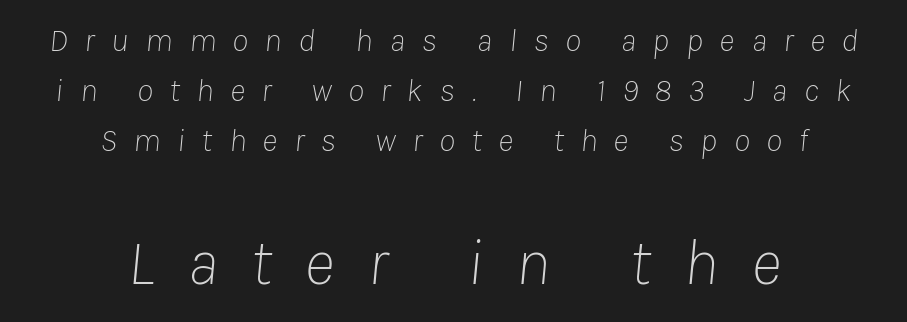
{"italic": "yes", "lean": "right", "slant_degrees": 8, "bold": "no", "weight": "thin", "width": "normal", "stroke_contrast": "low", "x_height": "medium", "monospaced": "no", "underline": "no", "align": "center", "line_spacing": "normal", "line_spacing_ratio": 1.52, "letter_spacing": "wide", "letter_spacing_em": 0.5, "larger_block": "second", "size_ratio": 2.0, "glyph_px": 66}
